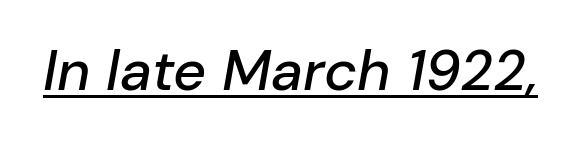
Q: Is the text italic (slanted)? A: Yes, it leans right by about 10 degrees.
Q: Is the text underlined? A: Yes.
Q: Is the spacing between letters normal or unusually wide? A: Normal.
Q: Width (condensed, normal, or wide)? A: Normal.
Q: Stroke contrast? A: Low.
Q: x-height? A: Medium.
Q: Monospaced? A: No.
